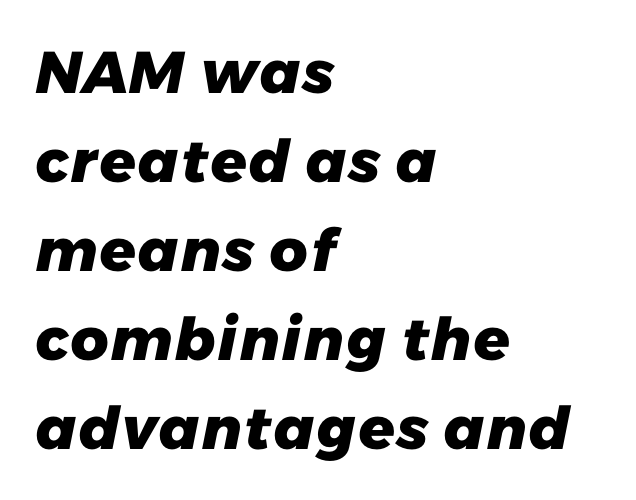
The image shows 59 px heavy sans-serif type; set left-aligned, normal line spacing (1.51x), normal letter spacing, not underlined; low stroke contrast and a medium x-height.
